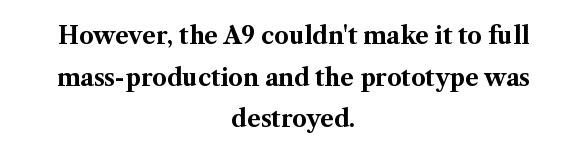
{"italic": "no", "bold": "yes", "underline": "no", "align": "center", "line_spacing_ratio": 1.81, "letter_spacing": "normal", "letter_spacing_em": 0.0, "glyph_px": 23}
